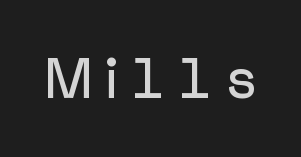
The image shows 56 px sans-serif type, upright; set unusually wide letter spacing (+0.22 em), not underlined; low stroke contrast and a medium x-height.
